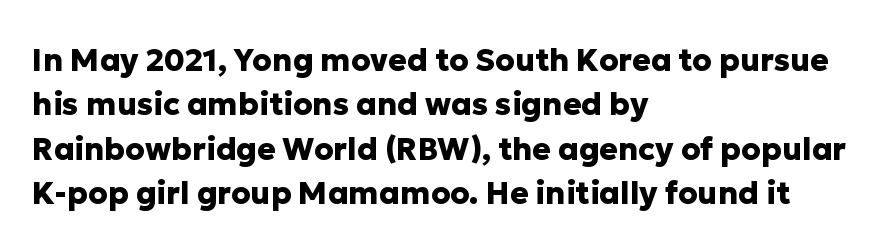
{"serif": "no", "italic": "no", "bold": "yes", "weight": "heavy", "width": "normal", "stroke_contrast": "low", "x_height": "medium", "monospaced": "no", "underline": "no", "align": "left", "line_spacing": "normal", "line_spacing_ratio": 1.43, "letter_spacing": "normal", "letter_spacing_em": 0.0, "glyph_px": 31}
